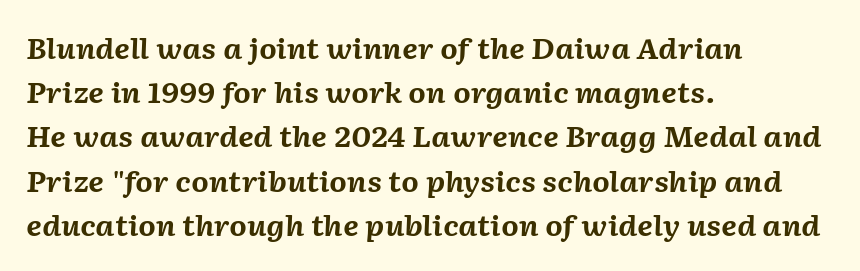
{"italic": "yes", "lean": "right", "slant_degrees": 2, "bold": "yes", "weight": "bold", "width": "normal", "stroke_contrast": "medium", "x_height": "medium", "monospaced": "no", "underline": "no", "align": "left", "line_spacing": "normal", "line_spacing_ratio": 1.58, "letter_spacing": "normal", "letter_spacing_em": 0.0, "glyph_px": 28}
